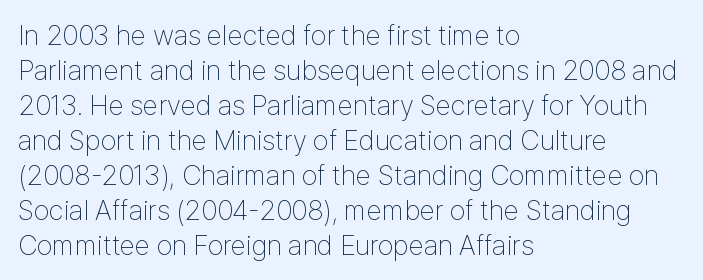
{"serif": "no", "italic": "no", "bold": "no", "weight": "thin", "width": "condensed", "stroke_contrast": "low", "x_height": "medium", "monospaced": "no", "underline": "no", "align": "left", "line_spacing": "normal", "line_spacing_ratio": 1.25, "letter_spacing": "normal", "letter_spacing_em": 0.0, "glyph_px": 28}
